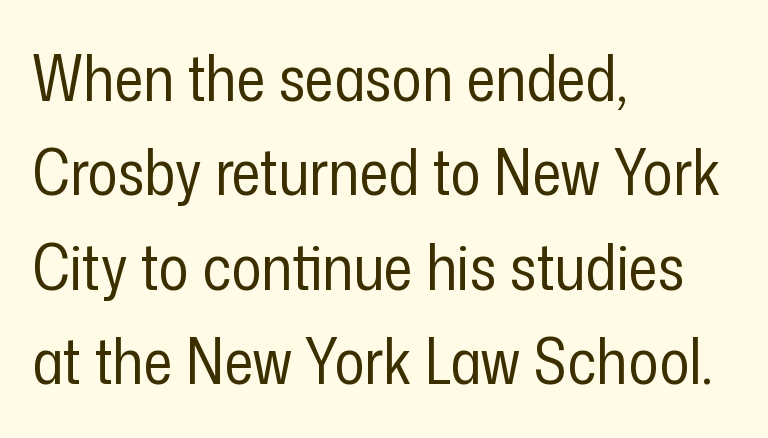
In terms of letterform style, serifs are entirely absent. The passage shown is typed in a proportional face where columns would drift. This sample uses plain, unmodified letter spacing. The strokes carry an ordinary text weight at most. Bare-footed words on every line.
